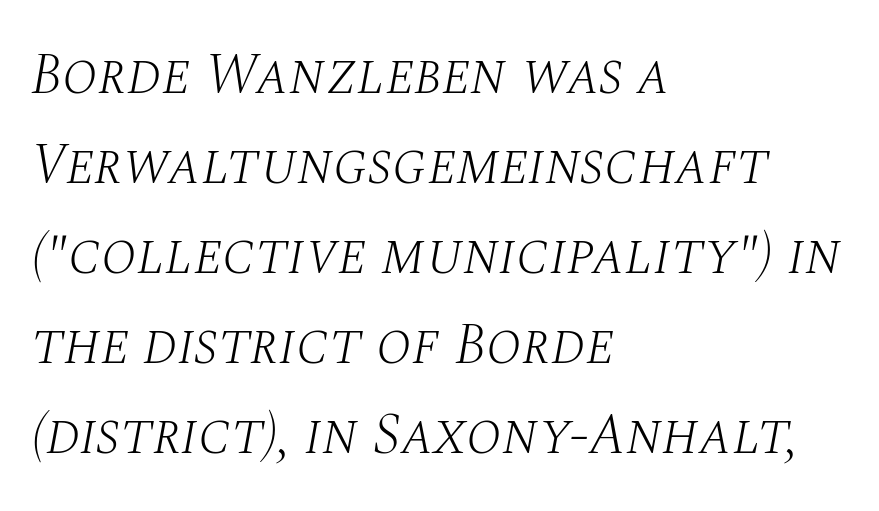
The image shows 58 px light serif type, italic (leaning right); set left-aligned, normal line spacing (1.55x), normal letter spacing, not underlined; medium stroke contrast and a large x-height.
